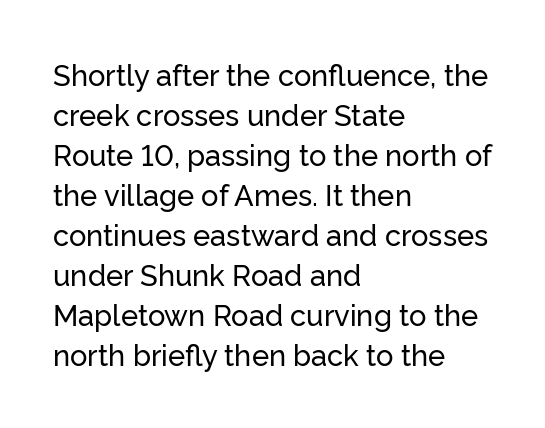
Descenders are the only things crossing below the line. The passage shown is typed in a proportional face where columns would drift. The horizontal fit of the characters is conventional and even. This rendering uses left alignment, leaving the right contour irregular. Regarding leading, the lines here are spaced in the standard way.
